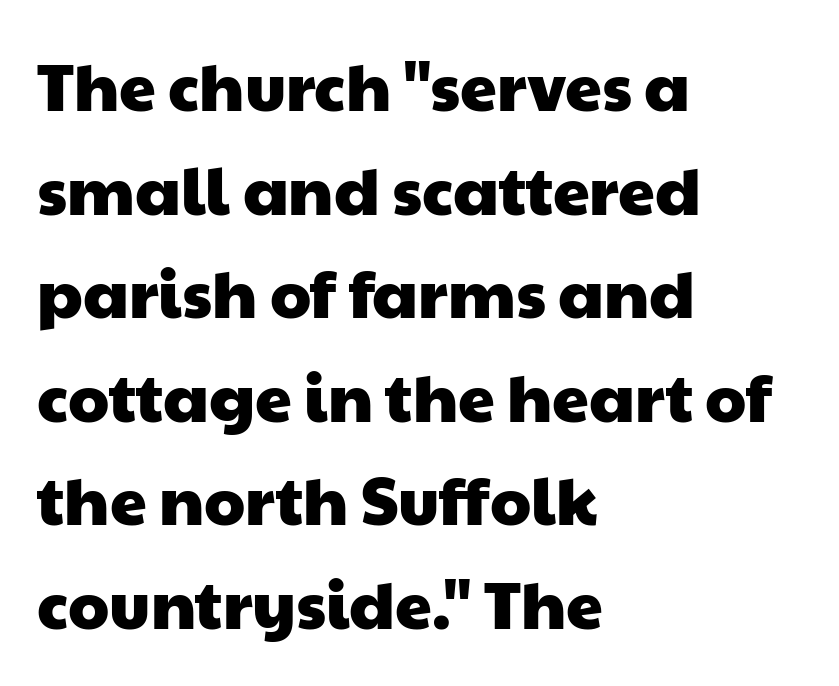
The image shows 66 px wide sans-serif type; set left-aligned, normal line spacing (1.57x), normal letter spacing, not underlined; low stroke contrast and a medium x-height.
